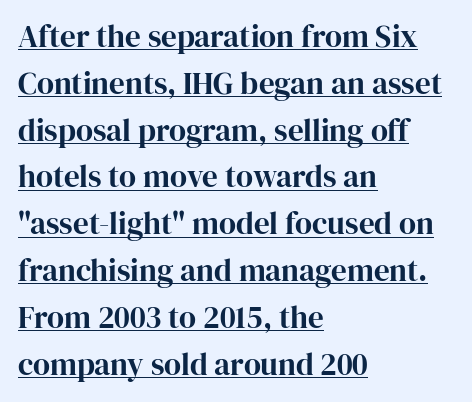
Words appear dense and cohesive because spacing is normal. Italic: no, the glyphs are upright roman. I'd call this a serif setting — the letters wear small feet. Underlined type. Left-aligned paragraph, ragged on the right. Reading down the column, the eye jumps a familiar distance to each next line.
